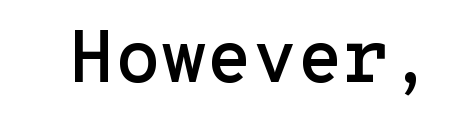
The image shows 74 px sans-serif type, upright, monospaced; set normal letter spacing, not underlined; low stroke contrast and a medium x-height.
